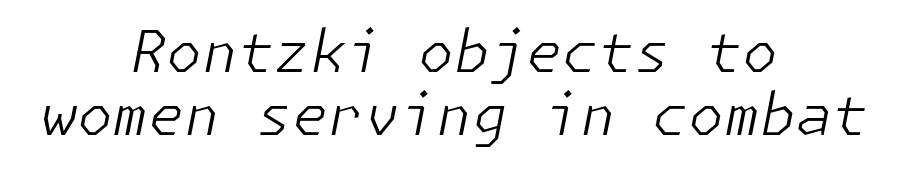
Q: Is the text bold? A: No.
Q: Is the text italic (slanted)? A: Yes, it leans right by about 11 degrees.
Q: Is the text underlined? A: No.
Q: How is the paragraph aligned? A: Centered.
Q: Is the spacing between letters normal or unusually wide? A: Normal.
Q: Is the spacing between lines tight, normal or loose? A: Tight.
Q: Width (condensed, normal, or wide)? A: Normal.
Q: Stroke contrast? A: Low.
Q: x-height? A: Medium.
